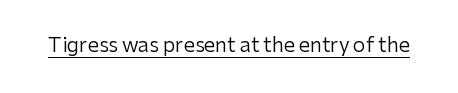
The image shows 20 px text type, upright; set normal letter spacing, underlined.
